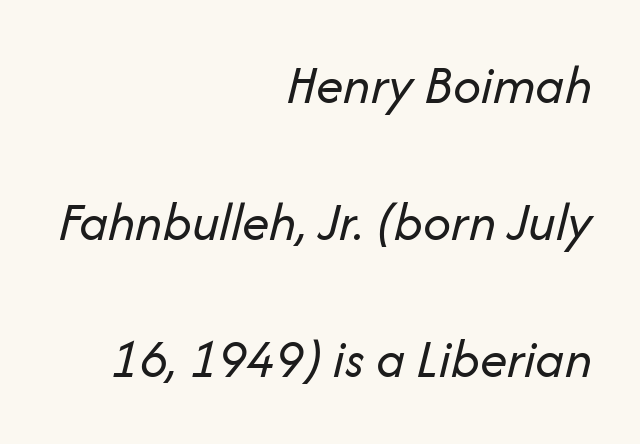
Q: Is the text bold? A: No.
Q: Is the text italic (slanted)? A: Yes, it leans right by about 14 degrees.
Q: Is the text underlined? A: No.
Q: How is the paragraph aligned? A: Right-aligned.
Q: Is the spacing between letters normal or unusually wide? A: Normal.
Q: Is the spacing between lines tight, normal or loose? A: Loose.
Q: Width (condensed, normal, or wide)? A: Normal.
Q: Stroke contrast? A: Low.
Q: x-height? A: Medium.
Q: Monospaced? A: No.
